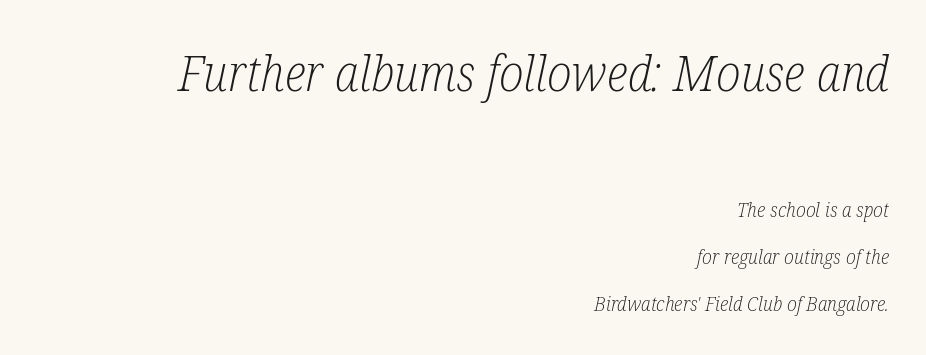
The face used here is seriffed, in the tradition of book romans. Proportional: the letters do not fall into vertical columns. This sample trades compactness for vertical openness between lines. The block sitting higher on the canvas is the one with enlarged characters.
